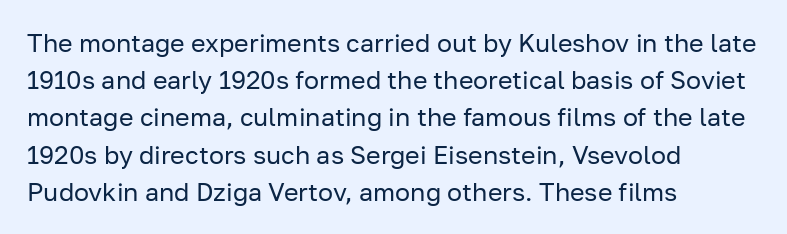
Q: Is the text bold? A: No.
Q: Is the text italic (slanted)? A: No, it is upright.
Q: Is the text underlined? A: No.
Q: How is the paragraph aligned? A: Left-aligned.
Q: Is the spacing between letters normal or unusually wide? A: Normal.
Q: Is the spacing between lines tight, normal or loose? A: Normal.
